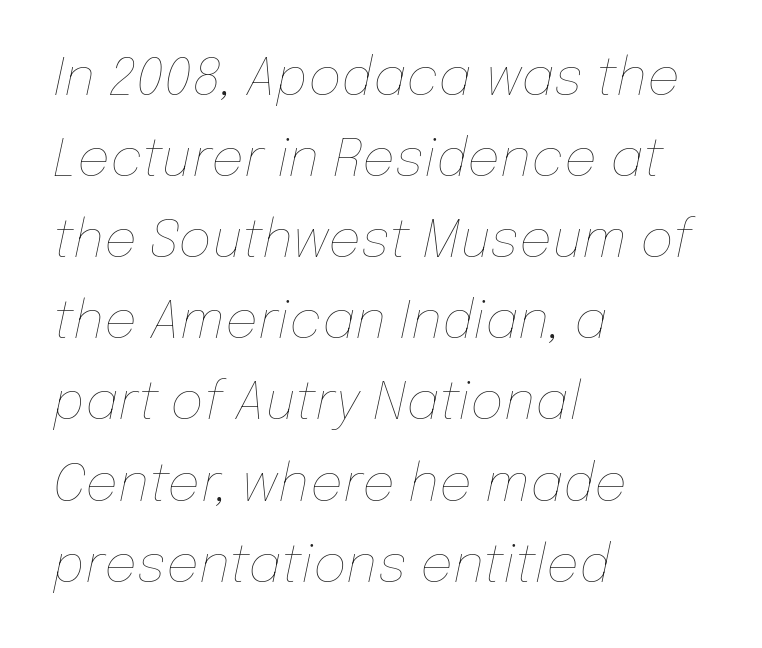
Character widths vary here, with narrow letters taking less room than wide ones. The designer left line spacing at the default. Here the glyphs are tracked normally, forming tight word shapes. Has an underline been added? It has not.
